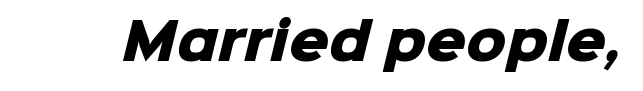
{"serif": "no", "bold": "yes", "weight": "heavy", "width": "normal", "stroke_contrast": "low", "x_height": "medium", "monospaced": "no", "underline": "no", "letter_spacing": "normal", "letter_spacing_em": 0.0, "glyph_px": 50}
